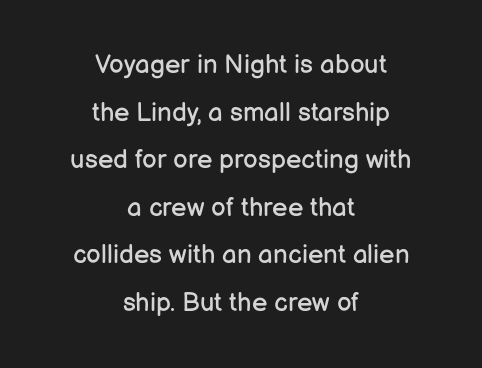
{"italic": "no", "bold": "no", "underline": "no", "align": "center", "line_spacing_ratio": 1.83, "letter_spacing": "normal", "letter_spacing_em": 0.0, "glyph_px": 26}
